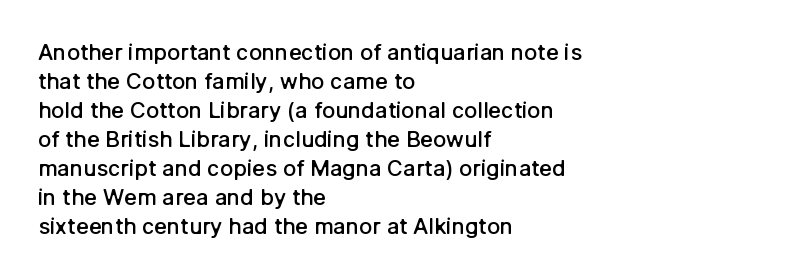
{"italic": "no", "bold": "semi", "underline": "no", "align": "left", "line_spacing": "normal", "line_spacing_ratio": 1.32, "letter_spacing": "normal", "letter_spacing_em": 0.0, "glyph_px": 22}
